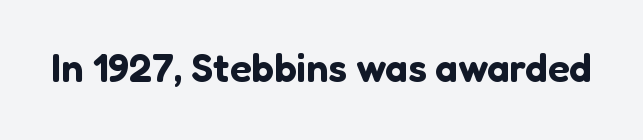
Every stem runs plumb, perpendicular to the baseline. The foot of each line stays bare and open. Here the designer chose a conventional face with non-uniform glyph widths. This rendering leaves character spacing at its baseline value.
